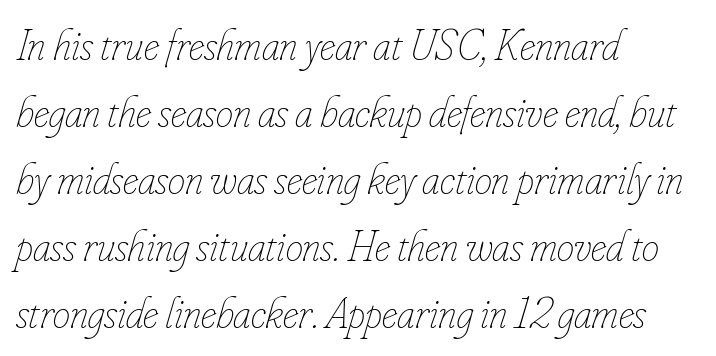
{"italic": "yes", "lean": "right", "slant_degrees": 16, "bold": "no", "weight": "thin", "width": "condensed", "stroke_contrast": "low", "x_height": "small", "monospaced": "no", "underline": "no", "align": "left", "line_spacing": "normal", "line_spacing_ratio": 1.52, "letter_spacing": "normal", "letter_spacing_em": 0.0, "glyph_px": 44}
